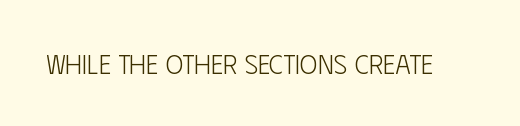
The image shows 27 px text type, upright; set normal letter spacing, not underlined.
